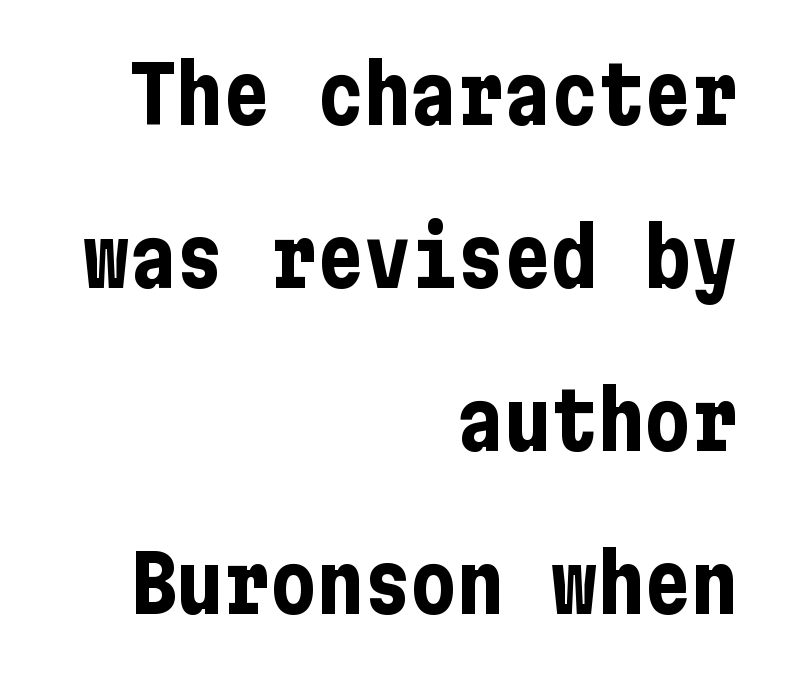
The image shows 78 px bold, condensed sans-serif type, upright; set right-aligned, loose line spacing (2.09x), normal letter spacing, not underlined; low stroke contrast and a medium x-height.
